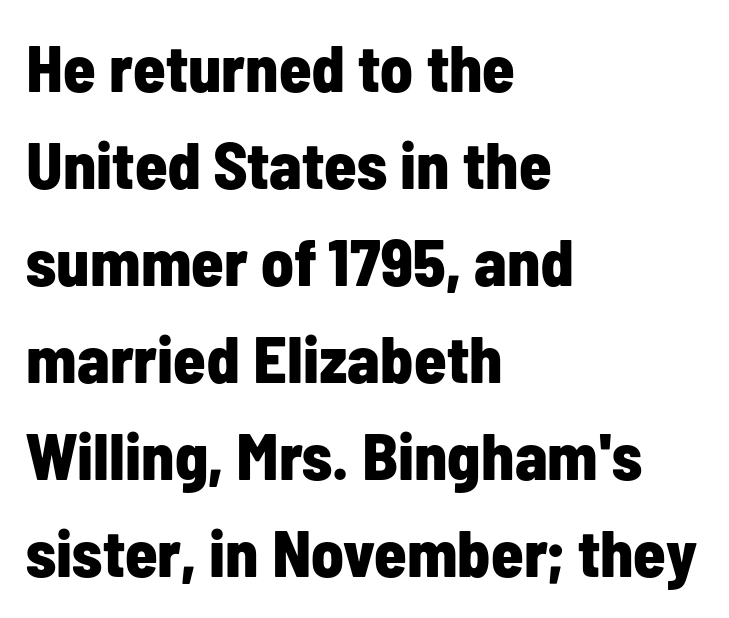
Q: Is the text bold? A: Yes.
Q: Is the text italic (slanted)? A: No, it is upright.
Q: Is the typeface a serif or a sans-serif typeface? A: Sans-serif.
Q: Is the text underlined? A: No.
Q: How is the paragraph aligned? A: Left-aligned.
Q: Is the spacing between letters normal or unusually wide? A: Normal.
Q: Is the spacing between lines tight, normal or loose? A: Normal.
Q: Width (condensed, normal, or wide)? A: Condensed.
Q: Stroke contrast? A: Low.
Q: x-height? A: Medium.
Q: Monospaced? A: No.
